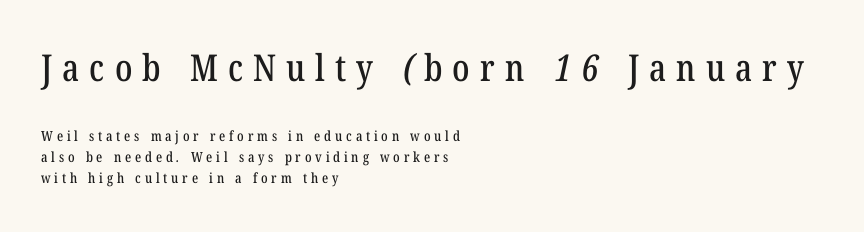
{"serif": "yes", "width": "condensed", "stroke_contrast": "low", "x_height": "medium", "monospaced": "no", "underline": "no", "align": "left", "line_spacing": "normal", "line_spacing_ratio": 1.5, "letter_spacing": "wide", "letter_spacing_em": 0.27, "larger_block": "first", "size_ratio": 2.64, "glyph_px": 37}
